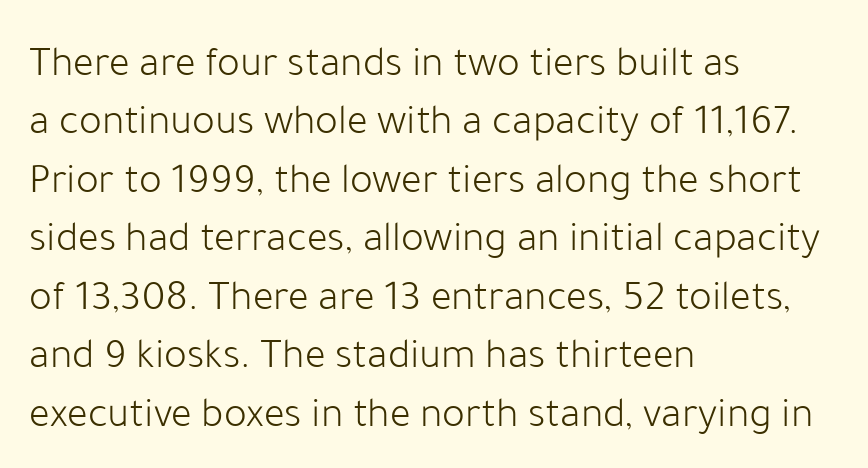
Q: Is the text bold? A: No.
Q: Is the text italic (slanted)? A: No, it is upright.
Q: Is the typeface a serif or a sans-serif typeface? A: Sans-serif.
Q: Is the text underlined? A: No.
Q: How is the paragraph aligned? A: Left-aligned.
Q: Is the spacing between letters normal or unusually wide? A: Normal.
Q: Is the spacing between lines tight, normal or loose? A: Normal.
Q: Width (condensed, normal, or wide)? A: Normal.
Q: Stroke contrast? A: Low.
Q: x-height? A: Medium.
Q: Monospaced? A: No.
